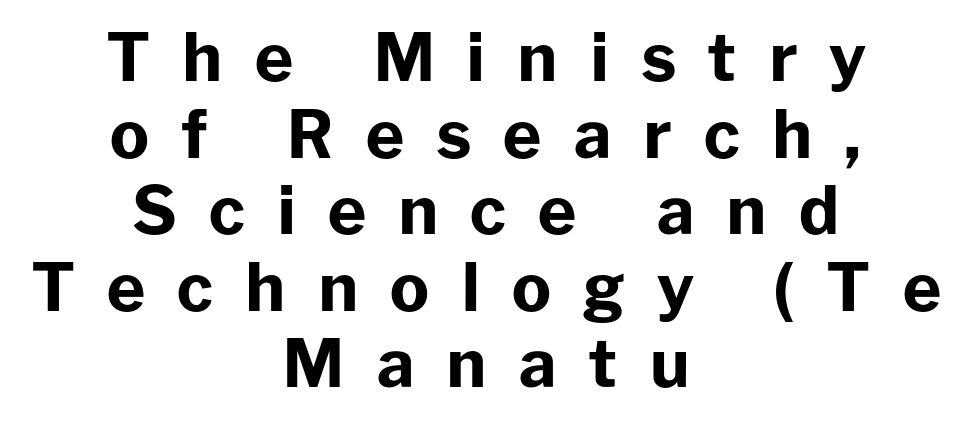
{"serif": "no", "italic": "no", "bold": "yes", "weight": "bold", "width": "normal", "stroke_contrast": "low", "x_height": "medium", "monospaced": "no", "underline": "no", "align": "center", "line_spacing_ratio": 1.16, "letter_spacing": "wide", "letter_spacing_em": 0.48, "glyph_px": 66}
